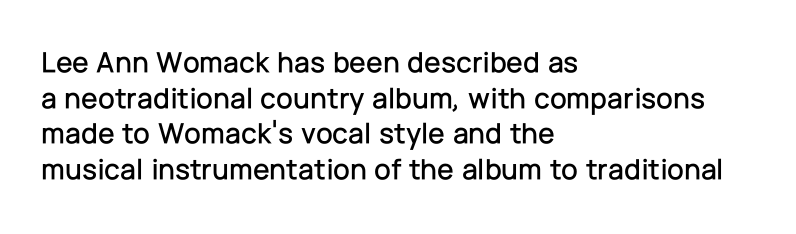
Q: Is the text italic (slanted)? A: No, it is upright.
Q: Is the typeface a serif or a sans-serif typeface? A: Sans-serif.
Q: Is the text underlined? A: No.
Q: How is the paragraph aligned? A: Left-aligned.
Q: Is the spacing between letters normal or unusually wide? A: Normal.
Q: Width (condensed, normal, or wide)? A: Normal.
Q: Stroke contrast? A: Low.
Q: x-height? A: Medium.
Q: Monospaced? A: No.
